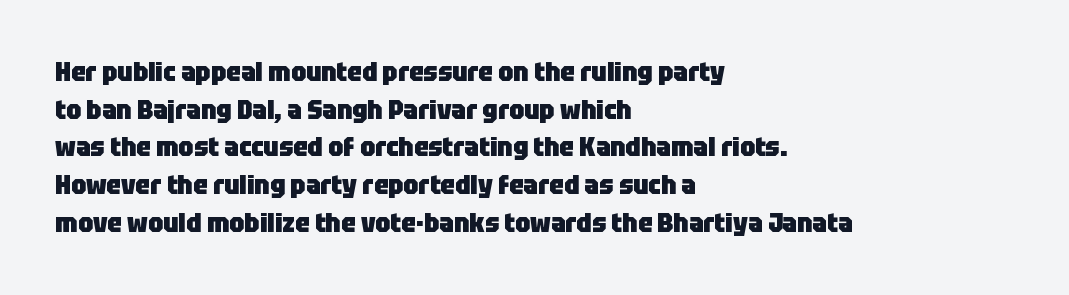
The image shows 26 px bold type, upright; set left-aligned, normal line spacing (1.45x), normal letter spacing, not underlined.
